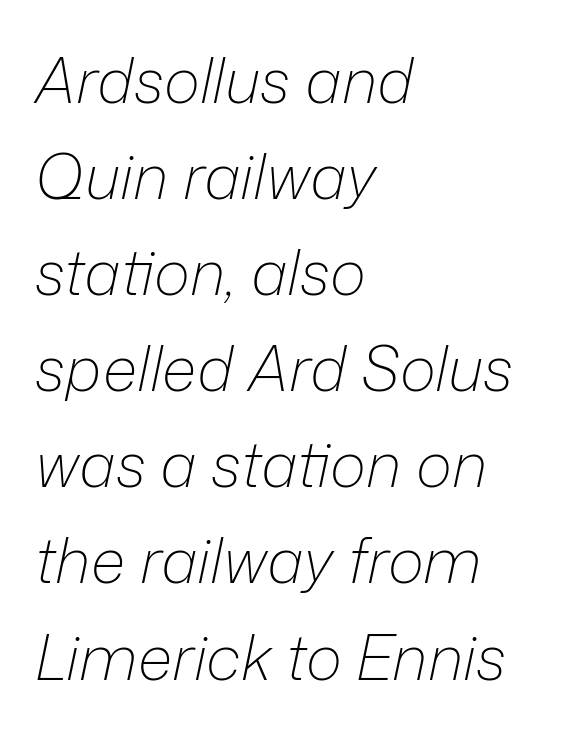
The image shows 62 px light type, italic (leaning right); set left-aligned, normal line spacing (1.55x), normal letter spacing, not underlined; low stroke contrast and a medium x-height.
